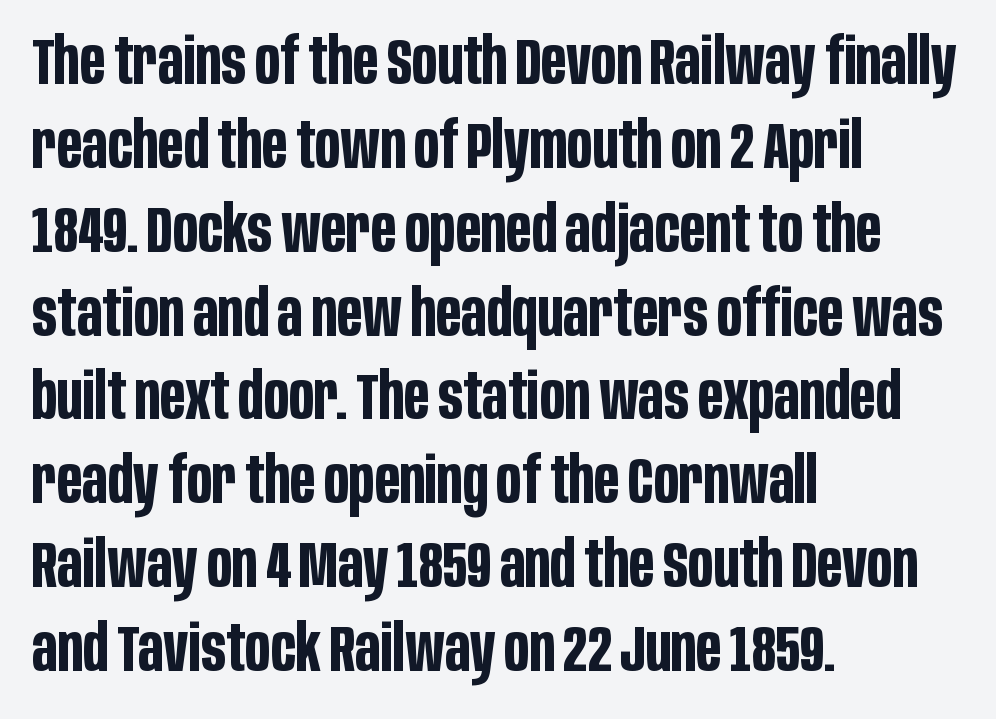
Q: Is the text bold? A: Yes.
Q: Is the text italic (slanted)? A: No, it is upright.
Q: Is the typeface a serif or a sans-serif typeface? A: Sans-serif.
Q: Is the text underlined? A: No.
Q: How is the paragraph aligned? A: Left-aligned.
Q: Is the spacing between letters normal or unusually wide? A: Normal.
Q: Is the spacing between lines tight, normal or loose? A: Normal.
Q: Width (condensed, normal, or wide)? A: Condensed.
Q: Stroke contrast? A: Low.
Q: x-height? A: Large.
Q: Monospaced? A: No.
